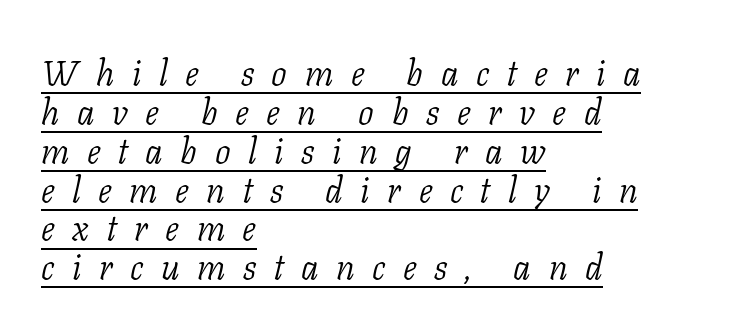
Q: Is the text bold? A: No.
Q: Is the text italic (slanted)? A: Yes, it leans right by about 11 degrees.
Q: Is the typeface a serif or a sans-serif typeface? A: Serif.
Q: Is the text underlined? A: Yes.
Q: How is the paragraph aligned? A: Left-aligned.
Q: Is the spacing between letters normal or unusually wide? A: Unusually wide.
Q: Is the spacing between lines tight, normal or loose? A: Tight.
Q: Width (condensed, normal, or wide)? A: Normal.
Q: Stroke contrast? A: Low.
Q: x-height? A: Medium.
Q: Monospaced? A: No.
